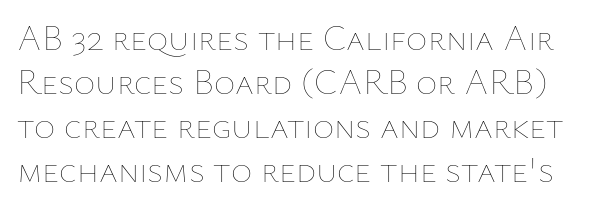
{"italic": "no", "bold": "no", "weight": "thin", "width": "normal", "stroke_contrast": "low", "x_height": "medium", "monospaced": "no", "underline": "no", "line_spacing_ratio": 1.22, "letter_spacing": "normal", "letter_spacing_em": 0.0, "glyph_px": 36}
